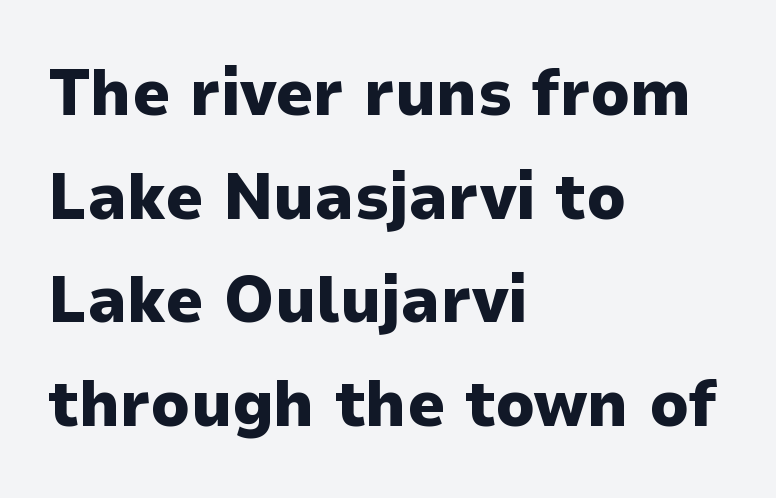
Any mark beneath the type? The region is blank. Unlike a traditional serif, this face leaves its strokes unadorned. Compared with a centered layout, this one pins lines to the left instead. The face used here is rendered with its standard letterfit. I'd describe the lettering as bold — thick and assertive. Think of a printed novel: that variable character pitch is what you see here.
